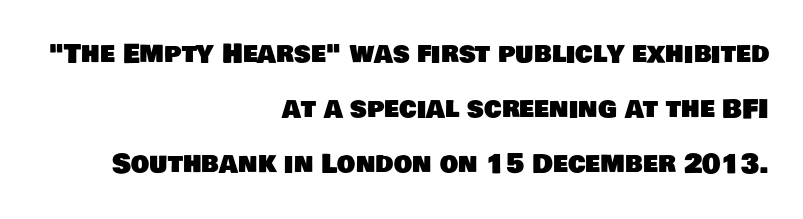
The image shows 26 px text type; set right-aligned, loose line spacing (2.11x), normal letter spacing, not underlined.
